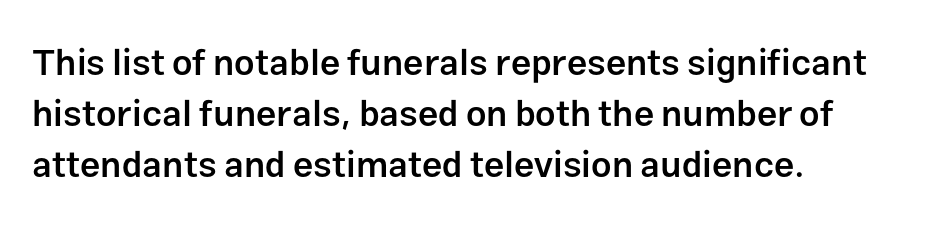
Q: Is the text bold? A: Semi-bold.
Q: Is the text italic (slanted)? A: No, it is upright.
Q: Is the typeface a serif or a sans-serif typeface? A: Sans-serif.
Q: Is the text underlined? A: No.
Q: How is the paragraph aligned? A: Left-aligned.
Q: Is the spacing between letters normal or unusually wide? A: Normal.
Q: Is the spacing between lines tight, normal or loose? A: Normal.
Q: Width (condensed, normal, or wide)? A: Normal.
Q: Stroke contrast? A: Low.
Q: x-height? A: Medium.
Q: Monospaced? A: No.
